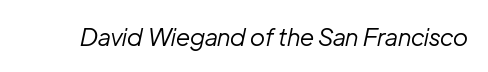
No extra tracking has been applied to these lines. Stems and bowls with no extra thickness — not bold. The whole block is typeset with a tilt. Beneath every word, the page is bare.
